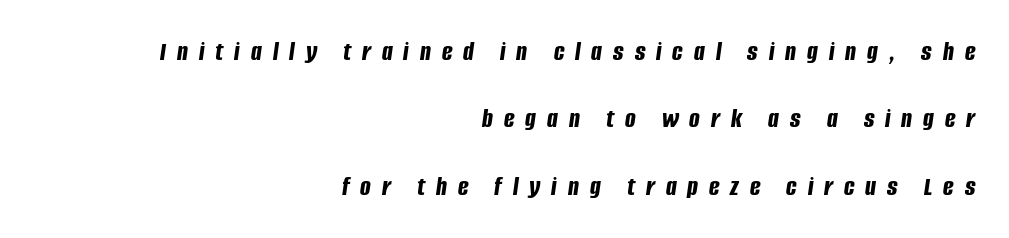
{"italic": "yes", "lean": "right", "slant_degrees": 8, "bold": "yes", "weight": "bold", "width": "condensed", "stroke_contrast": "low", "x_height": "large", "monospaced": "no", "underline": "no", "align": "right", "line_spacing": "loose", "line_spacing_ratio": 2.41, "letter_spacing": "wide", "letter_spacing_em": 0.39, "glyph_px": 28}
